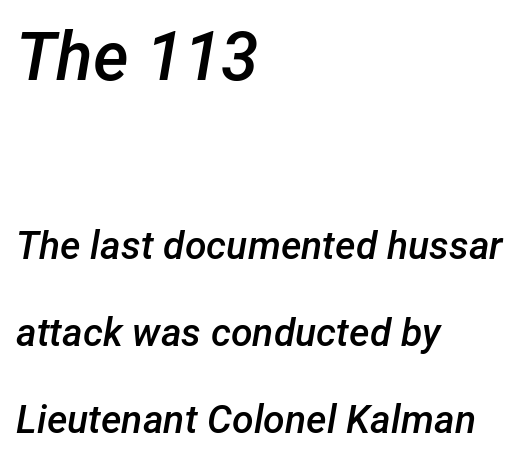
The image shows 68 px semibold type, italic (leaning right); set left-aligned, loose line spacing (2.23x), normal letter spacing, not underlined; the first (top) block is 1.74x larger; low stroke contrast and a medium x-height.
